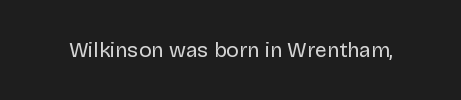
Q: Is the text bold? A: No.
Q: Is the text italic (slanted)? A: No, it is upright.
Q: Is the text underlined? A: No.
Q: Is the spacing between letters normal or unusually wide? A: Normal.
